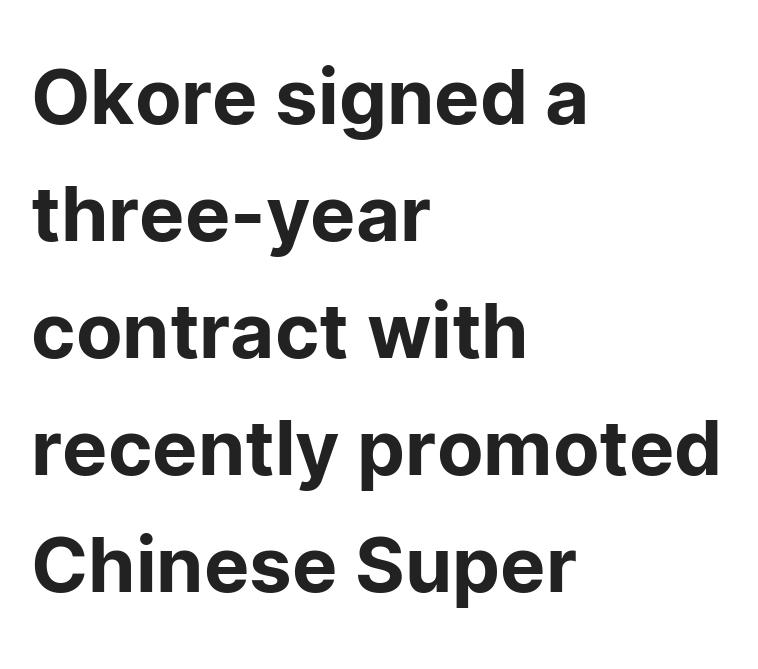
A typesetter would call this proportional, since set widths differ per character. The specimen omits any rule beneath the text block's lines. The font family rendered here belongs to the sans-serif group. These lines stack with their left ends in a neat column.
